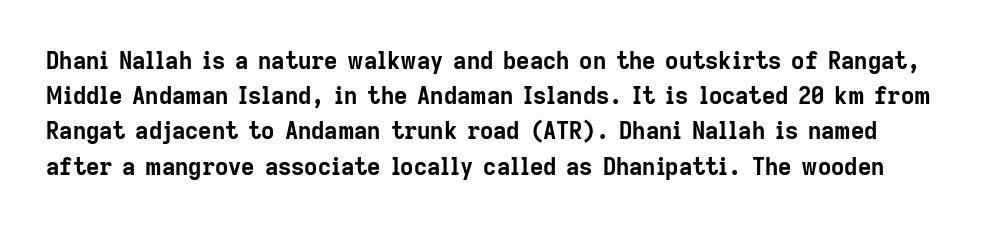
The image shows 23 px bold type, upright; set normal line spacing (1.53x), normal letter spacing, not underlined.
